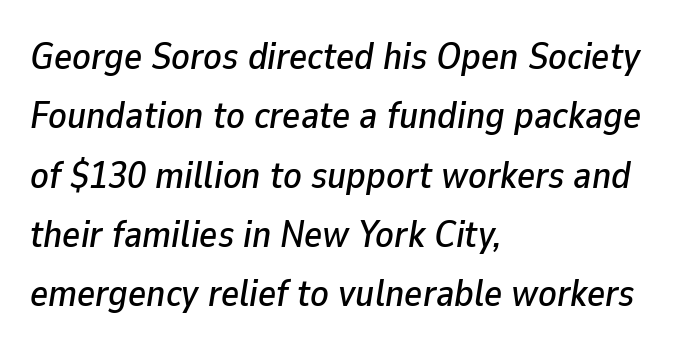
Looking at the ascenders, they clearly lean. This sample has the flowing, uneven cadence of proportional lettering. There is no visible air inserted between adjacent glyphs. The passage is arranged the way most books set body copy — flush left.
